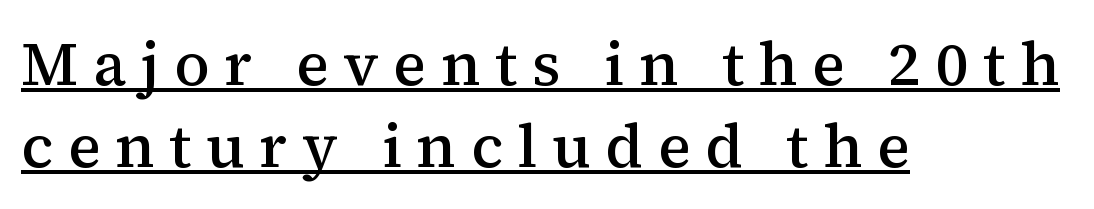
Q: Is the text bold? A: Semi-bold.
Q: Is the text italic (slanted)? A: No, it is upright.
Q: Is the typeface a serif or a sans-serif typeface? A: Serif.
Q: Is the text underlined? A: Yes.
Q: How is the paragraph aligned? A: Left-aligned.
Q: Is the spacing between letters normal or unusually wide? A: Unusually wide.
Q: Is the spacing between lines tight, normal or loose? A: Normal.
Q: Width (condensed, normal, or wide)? A: Normal.
Q: Stroke contrast? A: Medium.
Q: x-height? A: Medium.
Q: Monospaced? A: No.
